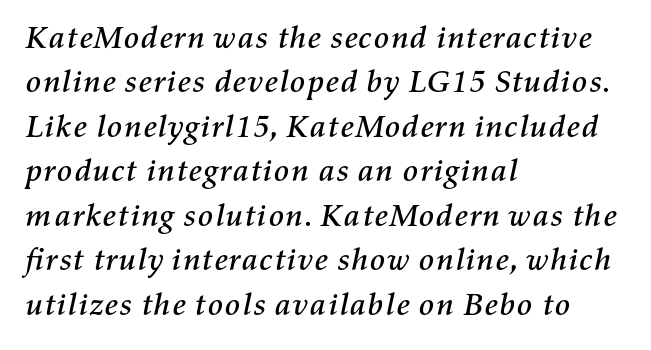
The image shows 32 px text type, italic (leaning right); set left-aligned, normal line spacing (1.39x), normal letter spacing, not underlined; medium stroke contrast and a medium x-height.
